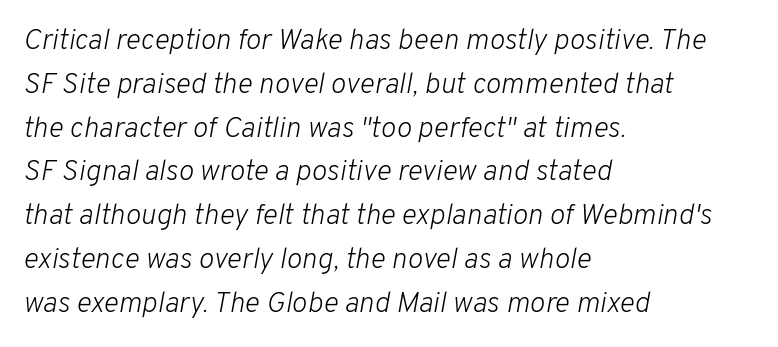
The strip under each line holds only bare page. Line beginnings align vertically; line endings do not. Bold? No — there's no thickening of the strokes. Tall strokes in this sample are angled rather than plumb. Is this a fixed-width face? No — the glyphs have proportional, varying widths. Normally led — the rows are evenly, conventionally spaced.
